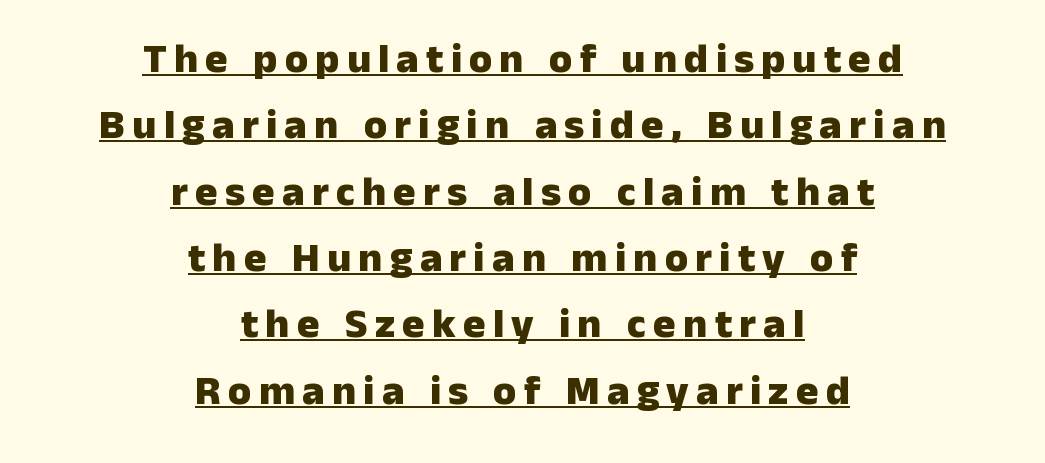
{"serif": "no", "italic": "no", "bold": "yes", "weight": "heavy", "width": "normal", "stroke_contrast": "low", "x_height": "medium", "monospaced": "no", "underline": "yes", "align": "center", "line_spacing": "normal", "line_spacing_ratio": 1.58, "glyph_px": 42}
